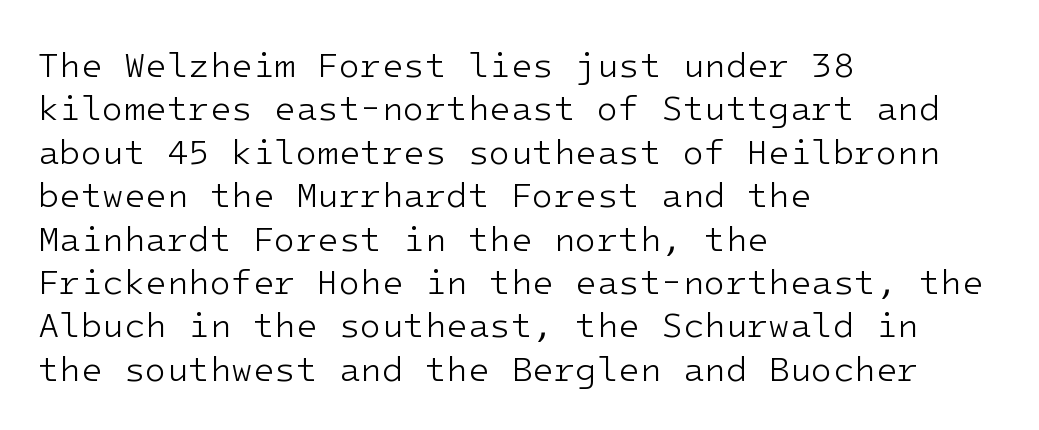
These lines are set flush left with a ragged right edge. In terms of posture, this sample is upright. The zone under the glyphs is completely vacant. The letters march in equal steps, a hallmark of fixed-pitch type. Letters have the restrained weight of plain body copy at most.
